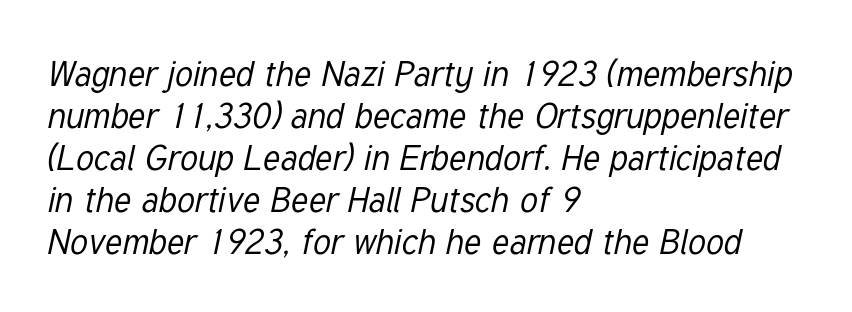
{"italic": "yes", "lean": "right", "slant_degrees": 12, "bold": "no", "weight": "regular", "width": "condensed", "stroke_contrast": "low", "x_height": "medium", "monospaced": "no", "underline": "no", "align": "left", "line_spacing_ratio": 1.2, "letter_spacing": "normal", "letter_spacing_em": 0.0, "glyph_px": 35}
